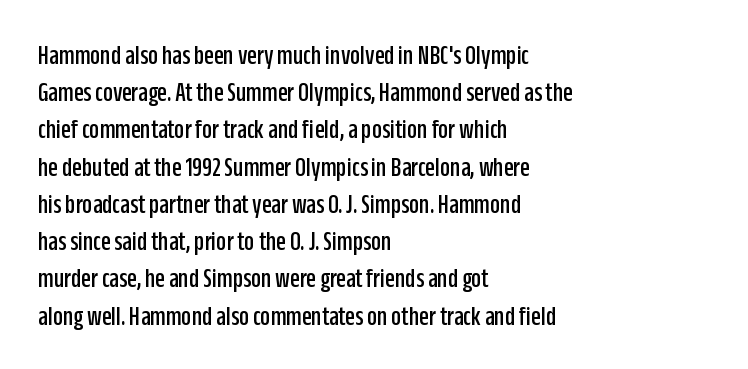
Plain, unruled lines of type. Compared with a centered layout, this one pins lines to the left instead. The letters sit at their default tracking, neither squeezed nor spread. No italicization has been applied; the sample stays upright. Regular leading.
